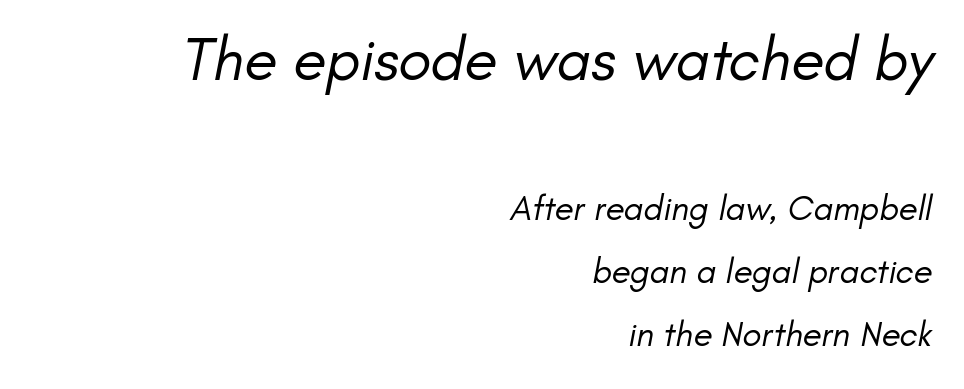
{"serif": "no", "bold": "no", "weight": "regular", "width": "normal", "stroke_contrast": "low", "x_height": "small", "monospaced": "no", "underline": "no", "align": "right", "line_spacing_ratio": 1.8, "letter_spacing": "normal", "letter_spacing_em": 0.0, "larger_block": "first", "size_ratio": 1.74, "glyph_px": 61}
